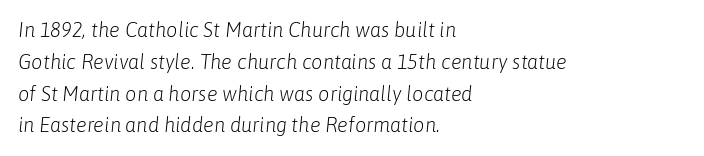
{"italic": "yes", "lean": "right", "slant_degrees": 6, "bold": "no", "underline": "no", "align": "left", "line_spacing": "normal", "line_spacing_ratio": 1.59, "letter_spacing": "normal", "letter_spacing_em": 0.0, "glyph_px": 20}
